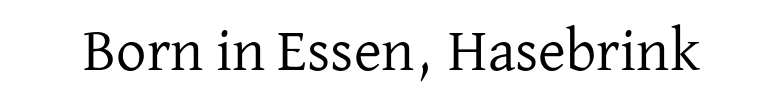
Q: Is the text bold? A: No.
Q: Is the text italic (slanted)? A: No, it is upright.
Q: Is the typeface a serif or a sans-serif typeface? A: Serif.
Q: Is the text underlined? A: No.
Q: Is the spacing between letters normal or unusually wide? A: Normal.
Q: Width (condensed, normal, or wide)? A: Normal.
Q: Stroke contrast? A: Low.
Q: x-height? A: Medium.
Q: Monospaced? A: No.
